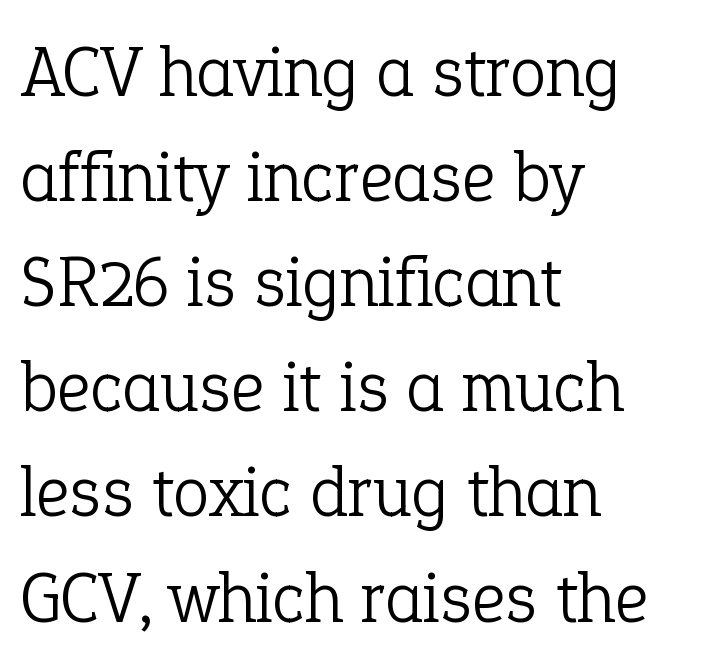
The image shows 73 px light serif type, upright; set left-aligned, normal line spacing (1.44x), normal letter spacing, not underlined; low stroke contrast and a medium x-height.
